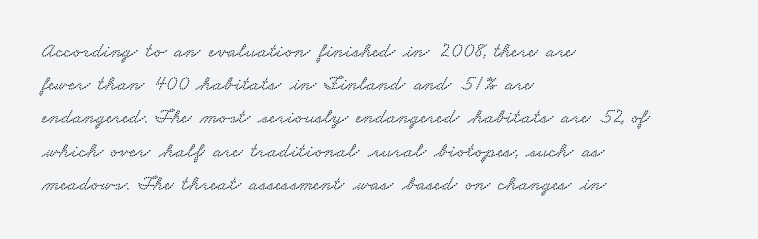
Decoration check: the copy has no underline. These lines are set flush left with a ragged right edge. A typesetter would call this leading conventional body-copy spacing. Caption: standard tracking, unaltered.
